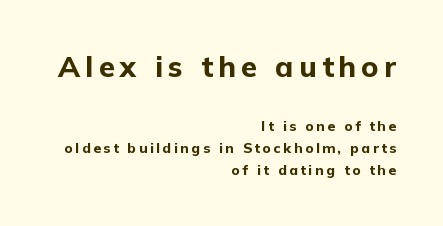
{"serif": "no", "italic": "no", "bold": "yes", "weight": "bold", "width": "normal", "stroke_contrast": "low", "x_height": "medium", "monospaced": "no", "underline": "no", "align": "right", "line_spacing": "normal", "line_spacing_ratio": 1.57, "larger_block": "first", "size_ratio": 2.07, "glyph_px": 29}
